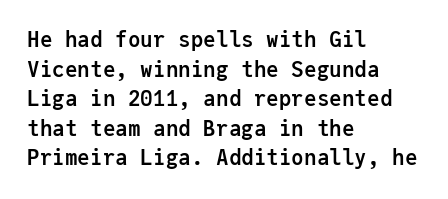
The image shows 21 px bold type, upright; set left-aligned, normal line spacing (1.41x), normal letter spacing, not underlined.
